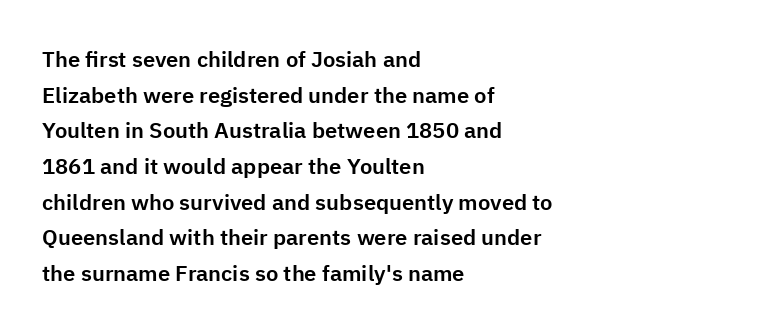
{"italic": "no", "underline": "no", "align": "left", "line_spacing": "normal", "line_spacing_ratio": 1.62, "letter_spacing": "normal", "letter_spacing_em": 0.0, "glyph_px": 22}
